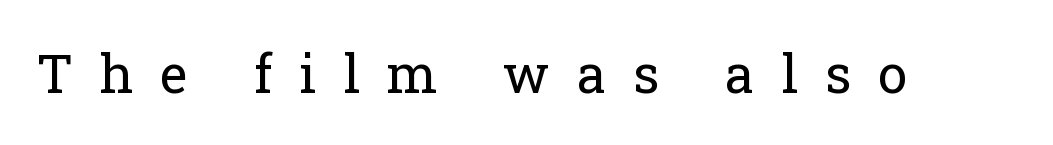
Q: Is the text bold? A: No.
Q: Is the text italic (slanted)? A: No, it is upright.
Q: Is the typeface a serif or a sans-serif typeface? A: Serif.
Q: Is the text underlined? A: No.
Q: Is the spacing between letters normal or unusually wide? A: Unusually wide.
Q: Width (condensed, normal, or wide)? A: Normal.
Q: Stroke contrast? A: Low.
Q: x-height? A: Medium.
Q: Monospaced? A: No.
